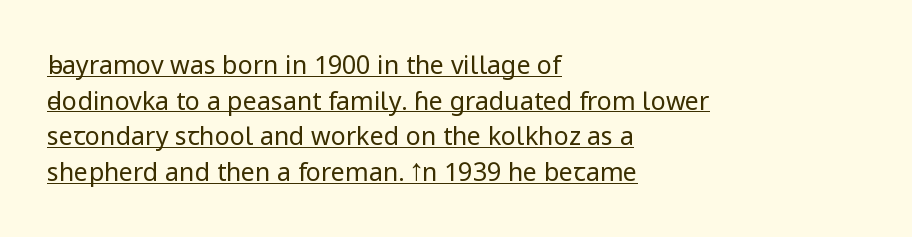
{"italic": "no", "bold": "no", "underline": "yes", "align": "left", "line_spacing": "normal", "line_spacing_ratio": 1.43, "letter_spacing": "normal", "letter_spacing_em": 0.0, "glyph_px": 25}
